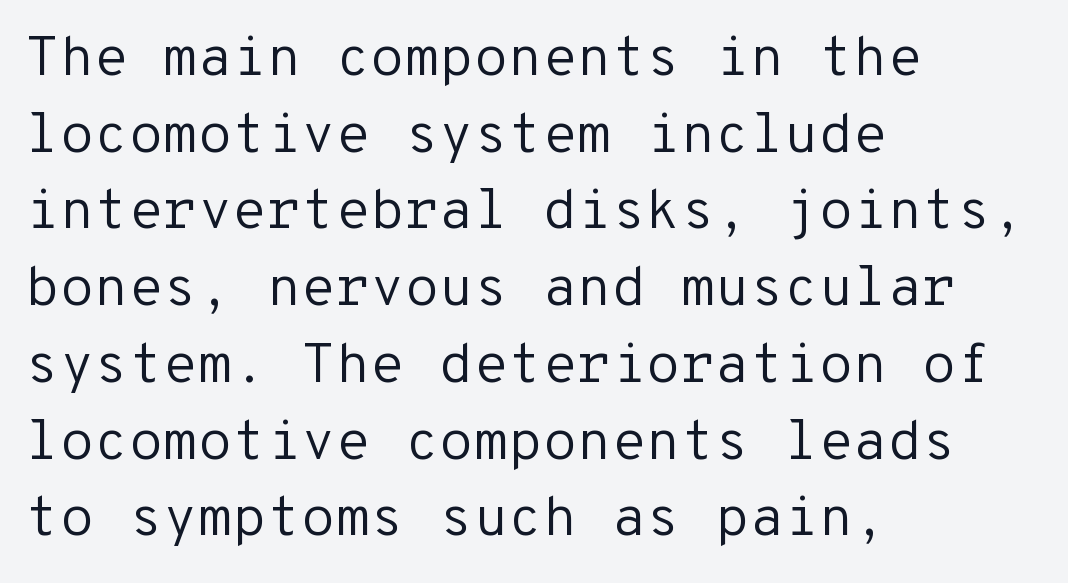
The image shows 56 px regular-weight sans-serif type, upright, monospaced; set left-aligned, normal line spacing (1.37x), normal letter spacing, not underlined; low stroke contrast and a medium x-height.
